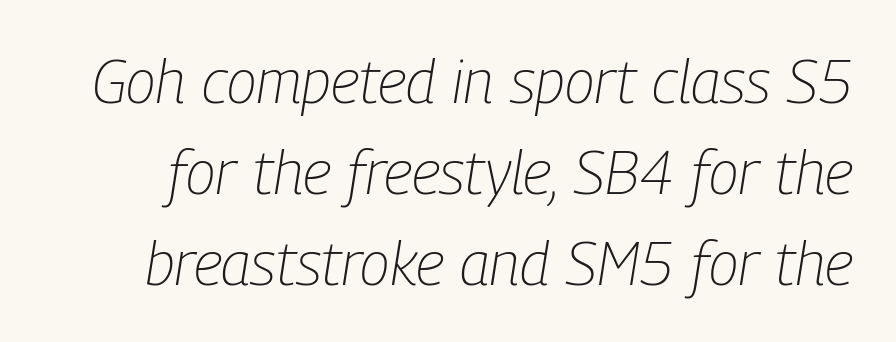
{"italic": "yes", "lean": "right", "slant_degrees": 9, "bold": "no", "weight": "light", "width": "condensed", "stroke_contrast": "low", "x_height": "medium", "monospaced": "no", "underline": "no", "line_spacing": "normal", "line_spacing_ratio": 1.49, "letter_spacing": "normal", "letter_spacing_em": 0.0, "glyph_px": 61}
